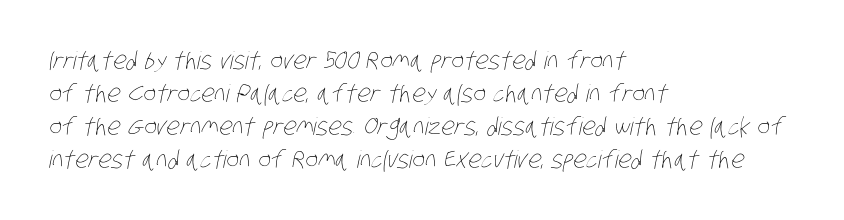
{"bold": "no", "underline": "no", "align": "left", "line_spacing": "normal", "line_spacing_ratio": 1.37, "letter_spacing": "normal", "letter_spacing_em": 0.0, "glyph_px": 24}
